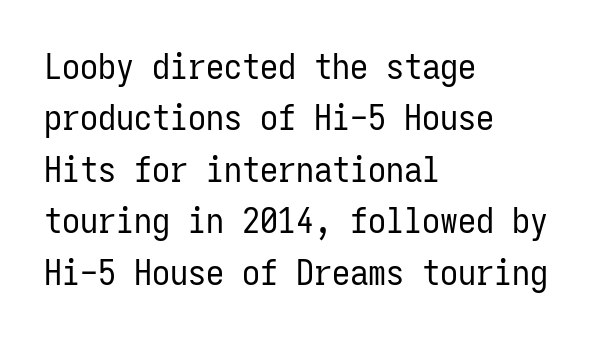
Q: Is the text bold? A: No.
Q: Is the text italic (slanted)? A: No, it is upright.
Q: Is the typeface a serif or a sans-serif typeface? A: Sans-serif.
Q: Is the text underlined? A: No.
Q: How is the paragraph aligned? A: Left-aligned.
Q: Is the spacing between letters normal or unusually wide? A: Normal.
Q: Is the spacing between lines tight, normal or loose? A: Normal.
Q: Width (condensed, normal, or wide)? A: Condensed.
Q: Stroke contrast? A: Low.
Q: x-height? A: Medium.
Q: Monospaced? A: Yes.
